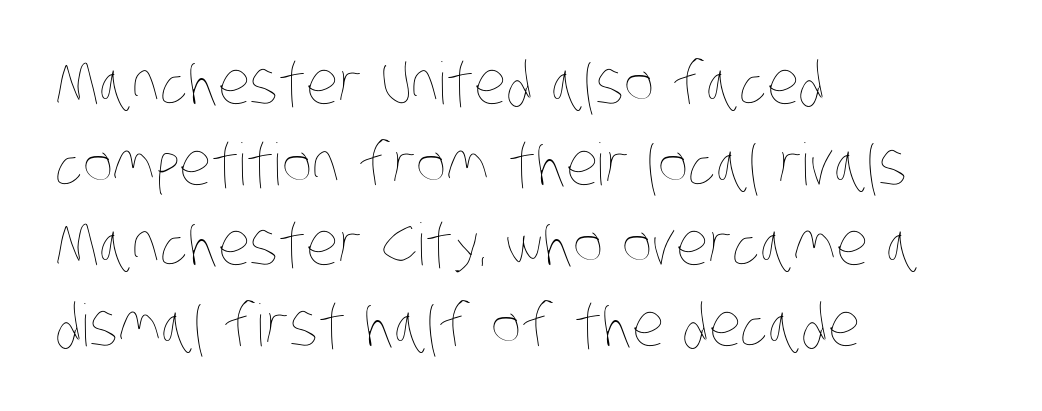
{"bold": "no", "weight": "thin", "width": "condensed", "stroke_contrast": "low", "x_height": "large", "monospaced": "no", "underline": "no", "align": "left", "line_spacing": "normal", "line_spacing_ratio": 1.39, "letter_spacing": "normal", "letter_spacing_em": 0.0, "glyph_px": 58}
